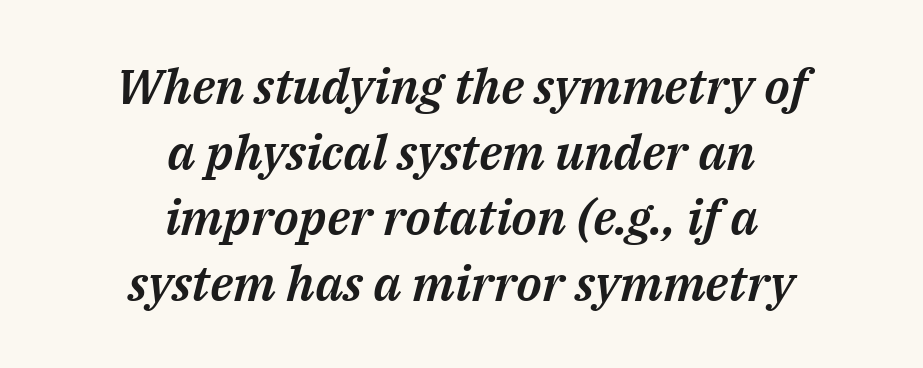
The image shows 49 px text type, italic (leaning right); set centered, normal line spacing (1.34x), normal letter spacing, not underlined; medium stroke contrast and a medium x-height.
